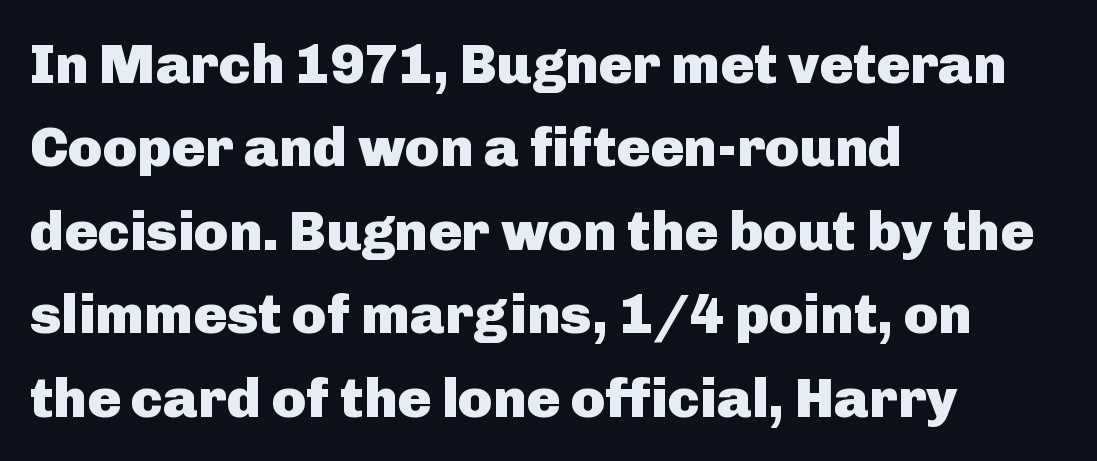
{"serif": "no", "italic": "no", "bold": "yes", "weight": "heavy", "width": "normal", "stroke_contrast": "low", "x_height": "medium", "monospaced": "no", "underline": "no", "align": "left", "line_spacing": "normal", "line_spacing_ratio": 1.49, "letter_spacing": "normal", "letter_spacing_em": 0.0, "glyph_px": 56}
